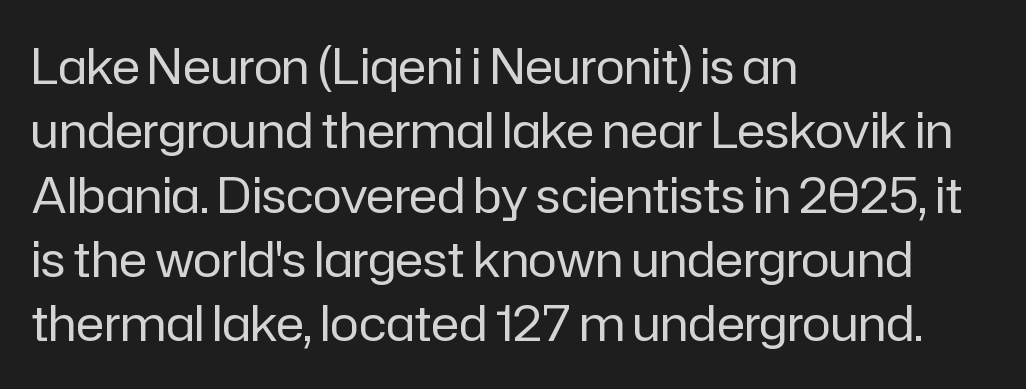
Q: Is the text bold? A: No.
Q: Is the text italic (slanted)? A: No, it is upright.
Q: Is the typeface a serif or a sans-serif typeface? A: Sans-serif.
Q: Is the text underlined? A: No.
Q: How is the paragraph aligned? A: Left-aligned.
Q: Is the spacing between letters normal or unusually wide? A: Normal.
Q: Is the spacing between lines tight, normal or loose? A: Normal.
Q: Width (condensed, normal, or wide)? A: Normal.
Q: Stroke contrast? A: Low.
Q: x-height? A: Medium.
Q: Monospaced? A: No.
